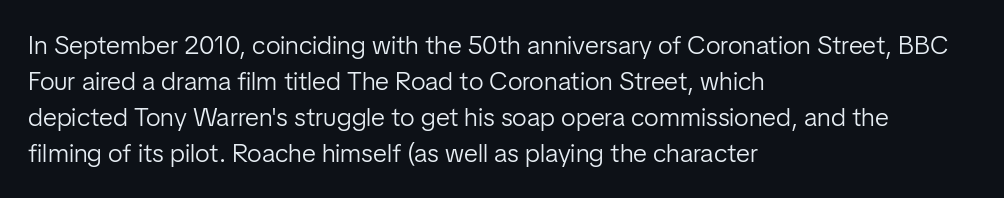
The characters are drawn with everyday or finer stroke widths. Line beginnings align vertically; line endings do not. Rule under the text: the space is simply empty. Words appear dense and cohesive because spacing is normal. Whoever set this chose a conventional vertical rhythm. Rendered with straight, roman letterforms.
